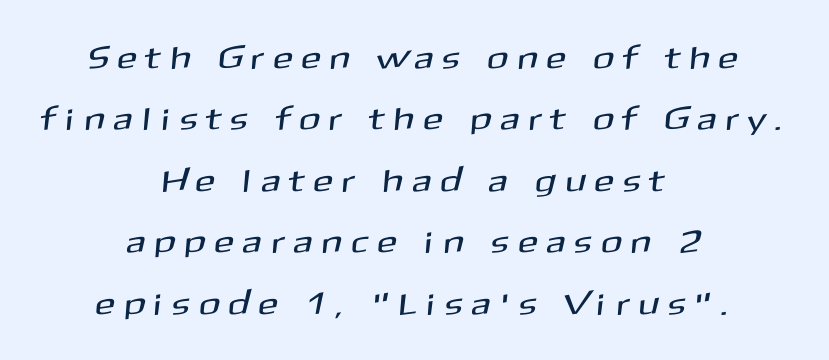
{"serif": "no", "width": "normal", "stroke_contrast": "medium", "x_height": "medium", "monospaced": "no", "underline": "no", "align": "center", "line_spacing": "loose", "line_spacing_ratio": 1.92, "letter_spacing": "wide", "letter_spacing_em": 0.35, "glyph_px": 32}
